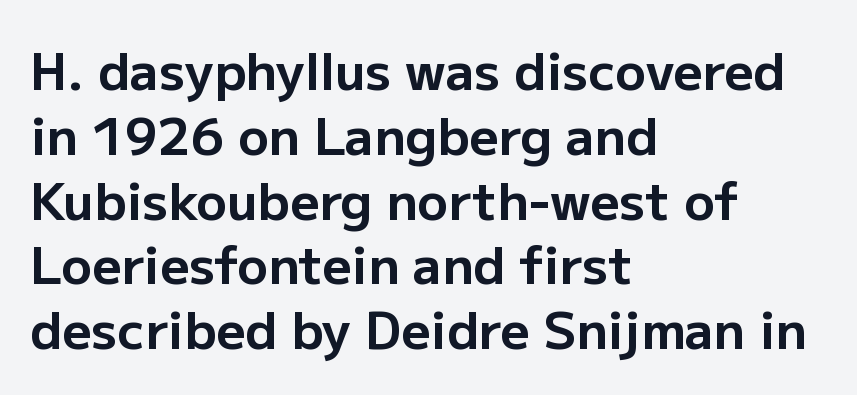
The image shows 51 px bold sans-serif type, upright; set left-aligned, normal line spacing (1.27x), normal letter spacing, not underlined; low stroke contrast and a medium x-height.
